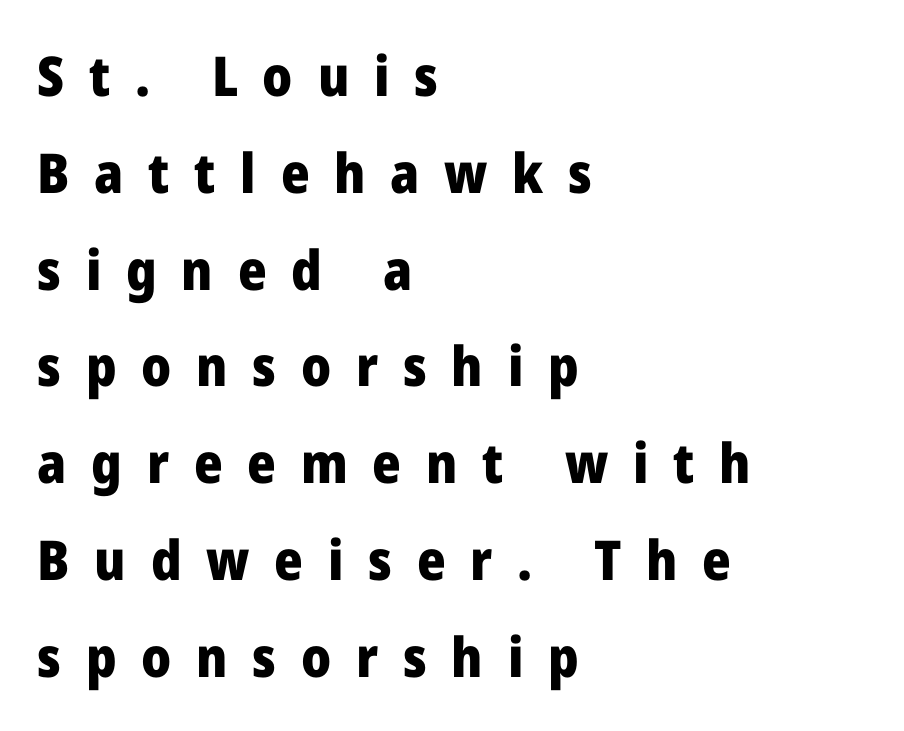
{"serif": "no", "italic": "no", "bold": "yes", "weight": "heavy", "width": "normal", "stroke_contrast": "low", "x_height": "medium", "monospaced": "no", "underline": "no", "align": "left", "line_spacing_ratio": 1.76, "letter_spacing": "wide", "letter_spacing_em": 0.45, "glyph_px": 55}
